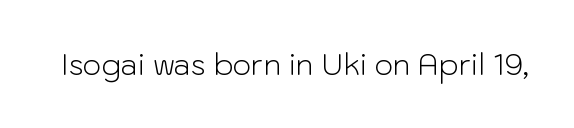
{"serif": "no", "italic": "no", "bold": "no", "weight": "light", "width": "normal", "stroke_contrast": "low", "x_height": "medium", "monospaced": "no", "underline": "no", "letter_spacing": "normal", "letter_spacing_em": 0.0, "glyph_px": 29}
